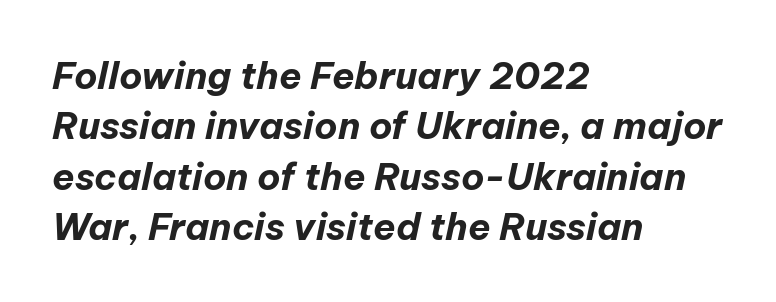
If you drew a ruler down the left edge, every line would touch it. These lines keep a tight, regular rhythm from letter to letter. The leading is moderate, giving the passage an even texture. Is the type slanted? Yes — the strokes lean at a clear angle. The baseline area is clear. This sample has the flowing, uneven cadence of proportional lettering.
